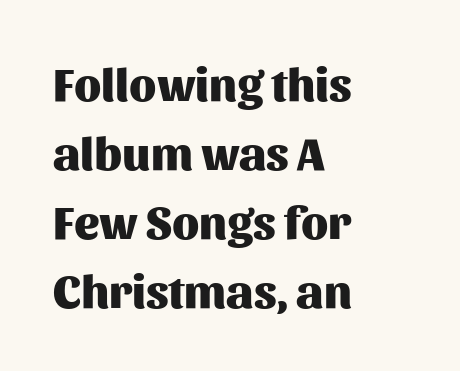
Compared with typical paragraphs, the rows here are spaced about the same. Does extra space separate the letters? No, they use regular spacing. Horizontal alignment here is leftward, the default for most running prose. Do the characters align in a grid? No, the font is proportional.
